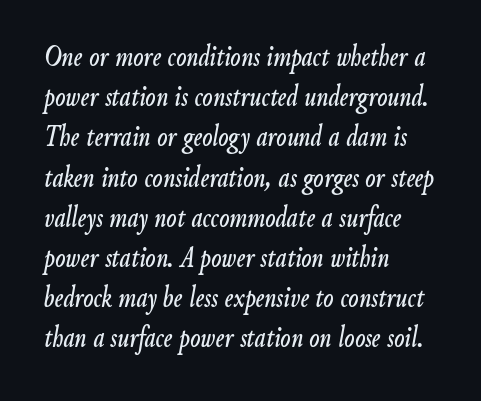
Q: Is the text italic (slanted)? A: Yes, it leans right by about 9 degrees.
Q: Is the text underlined? A: No.
Q: How is the paragraph aligned? A: Left-aligned.
Q: Is the spacing between letters normal or unusually wide? A: Normal.
Q: Is the spacing between lines tight, normal or loose? A: Normal.
Q: Width (condensed, normal, or wide)? A: Condensed.
Q: Stroke contrast? A: Low.
Q: x-height? A: Small.
Q: Monospaced? A: No.
